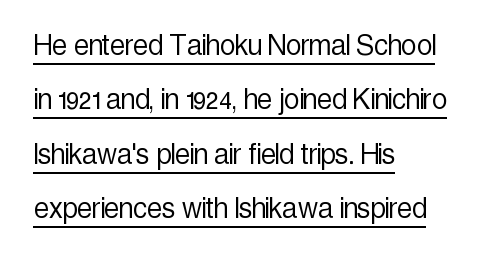
Caption: multi-line text, flush left, ragged right. Each letter keeps its own natural width here, so spacing adapts to shape. The weight would be labelled regular, book, light, or lighter still. Glance below the letters and you will spot a drawn line. No extra tracking has been applied to these lines. The type family on display is of the sans-serif kind.
